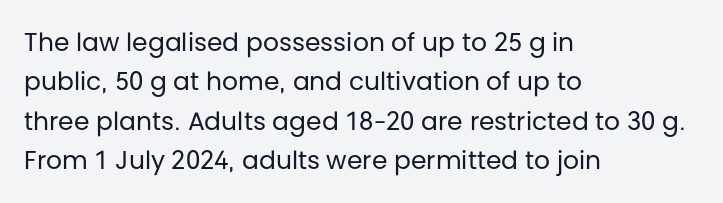
{"italic": "no", "bold": "no", "underline": "no", "align": "left", "line_spacing": "normal", "line_spacing_ratio": 1.58, "letter_spacing": "normal", "letter_spacing_em": 0.0, "glyph_px": 25}
